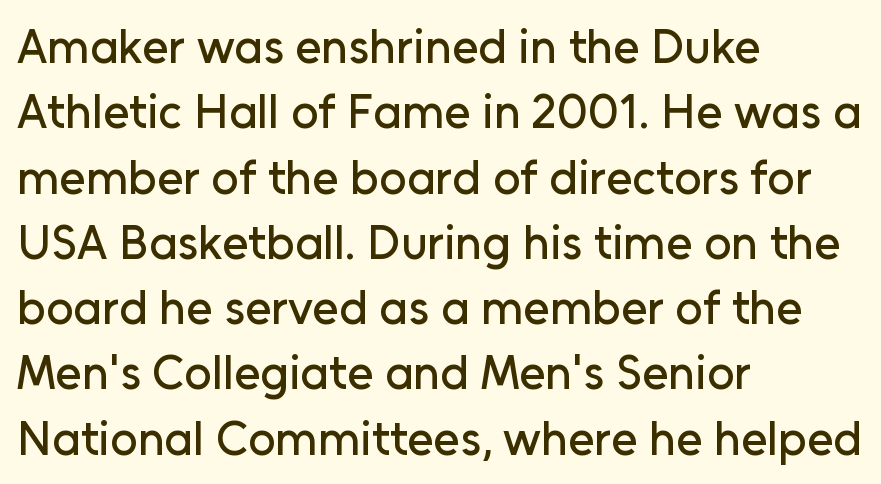
Default kerning and tracking; the words read as compact shapes. The rendering uses a moderate line-height, typical for paragraphs. The typesetter chose a ragged-right arrangement here. The axis of the letterforms is exactly vertical. Clear beneath every line of the passage.
